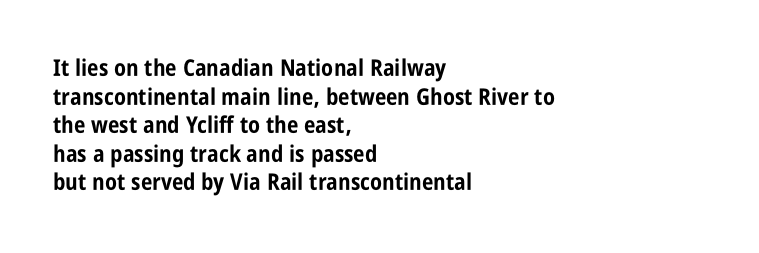
{"italic": "no", "bold": "yes", "underline": "no", "align": "left", "line_spacing_ratio": 1.24, "letter_spacing": "normal", "letter_spacing_em": 0.0, "glyph_px": 23}
